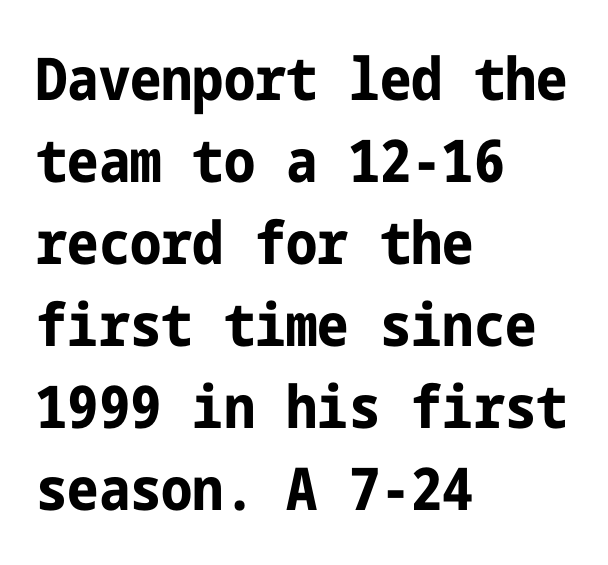
The image shows 59 px bold, condensed sans-serif type, upright; set left-aligned, normal line spacing (1.39x), normal letter spacing, not underlined; low stroke contrast and a medium x-height.
